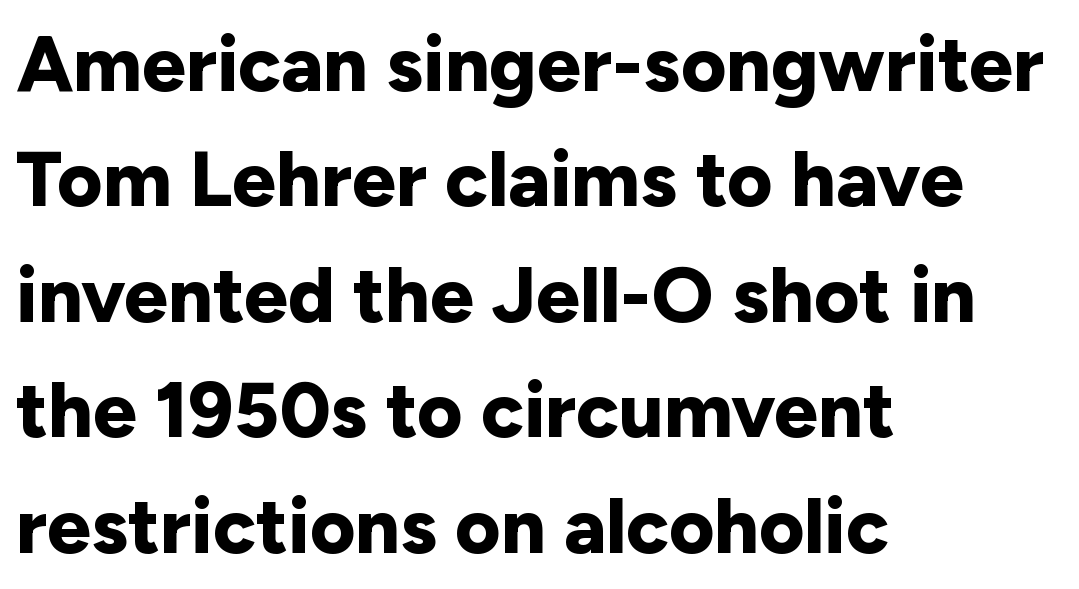
The image shows 78 px bold sans-serif type, upright; set left-aligned, normal line spacing (1.48x), normal letter spacing, not underlined; low stroke contrast and a medium x-height.
